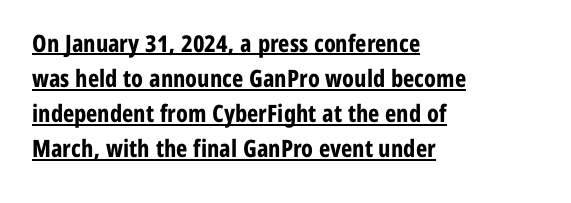
Whoever set this chose a conventional vertical rhythm. Its strokes are broad and dark, the hallmark of bold type. The rendering keeps characters at their native spacing. Underlined type.
